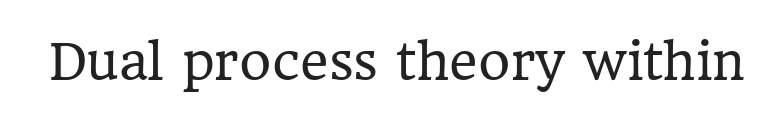
Q: Is the text bold? A: No.
Q: Is the text italic (slanted)? A: No, it is upright.
Q: Is the typeface a serif or a sans-serif typeface? A: Serif.
Q: Is the text underlined? A: No.
Q: Is the spacing between letters normal or unusually wide? A: Normal.
Q: Width (condensed, normal, or wide)? A: Normal.
Q: Stroke contrast? A: Low.
Q: x-height? A: Medium.
Q: Monospaced? A: No.
